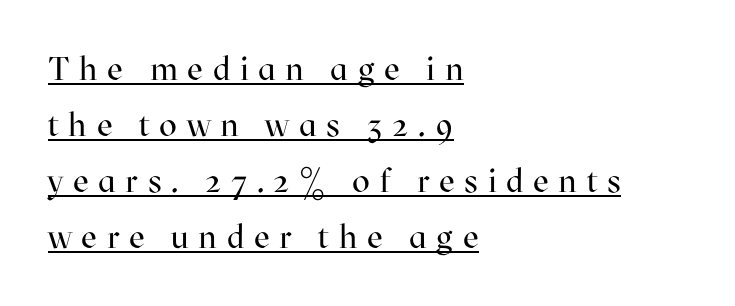
{"serif": "yes", "italic": "no", "bold": "no", "weight": "regular", "width": "normal", "stroke_contrast": "high", "x_height": "medium", "monospaced": "no", "underline": "yes", "align": "left", "line_spacing": "normal", "line_spacing_ratio": 1.7, "letter_spacing": "wide", "letter_spacing_em": 0.29, "glyph_px": 33}
